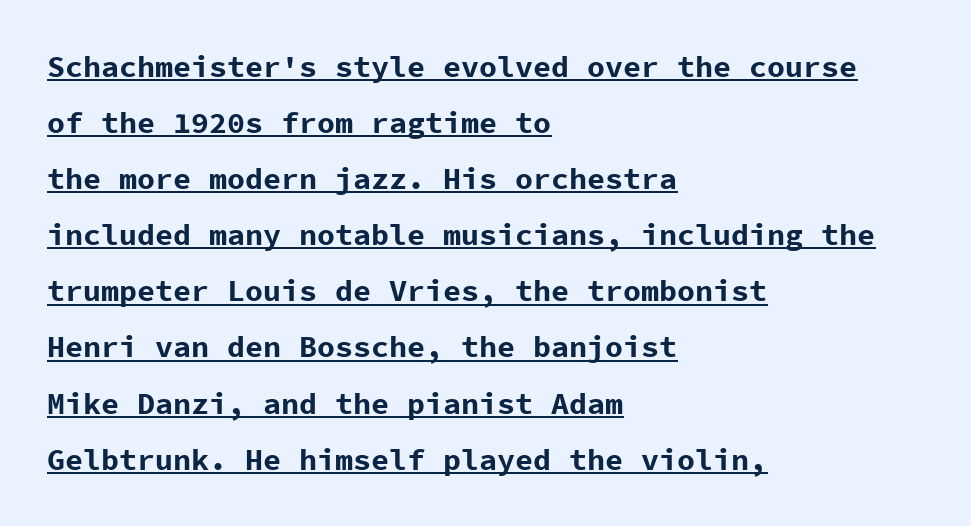
{"serif": "no", "italic": "no", "bold": "yes", "weight": "bold", "width": "normal", "stroke_contrast": "low", "x_height": "medium", "monospaced": "yes", "underline": "yes", "align": "left", "line_spacing_ratio": 1.87, "letter_spacing": "normal", "letter_spacing_em": 0.0, "glyph_px": 30}
